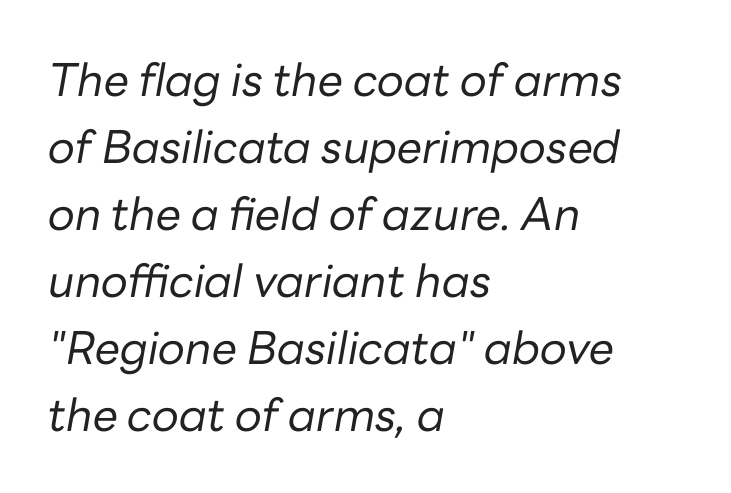
Q: Is the text bold? A: No.
Q: Is the text italic (slanted)? A: Yes, it leans right by about 10 degrees.
Q: Is the text underlined? A: No.
Q: How is the paragraph aligned? A: Left-aligned.
Q: Is the spacing between letters normal or unusually wide? A: Normal.
Q: Is the spacing between lines tight, normal or loose? A: Normal.
Q: Width (condensed, normal, or wide)? A: Normal.
Q: Stroke contrast? A: Low.
Q: x-height? A: Medium.
Q: Monospaced? A: No.
